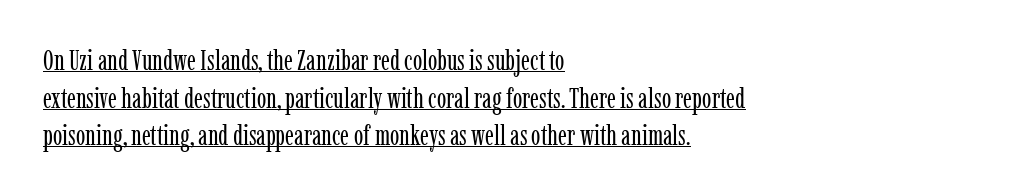
Q: Is the text bold? A: No.
Q: Is the text italic (slanted)? A: No, it is upright.
Q: Is the typeface a serif or a sans-serif typeface? A: Serif.
Q: Is the text underlined? A: Yes.
Q: How is the paragraph aligned? A: Left-aligned.
Q: Is the spacing between letters normal or unusually wide? A: Normal.
Q: Is the spacing between lines tight, normal or loose? A: Normal.
Q: Width (condensed, normal, or wide)? A: Condensed.
Q: Stroke contrast? A: Low.
Q: x-height? A: Medium.
Q: Monospaced? A: No.
